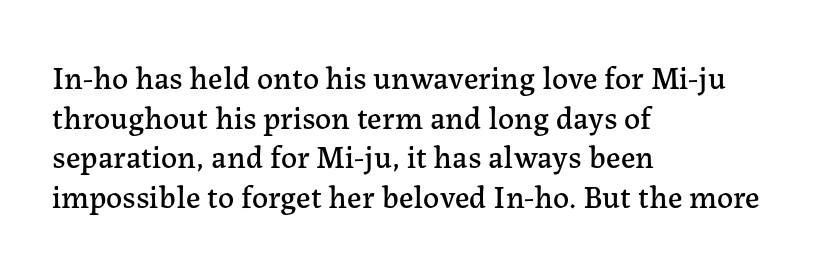
{"serif": "yes", "italic": "no", "width": "normal", "stroke_contrast": "low", "x_height": "medium", "monospaced": "no", "underline": "no", "align": "left", "line_spacing_ratio": 1.24, "letter_spacing": "normal", "letter_spacing_em": 0.0, "glyph_px": 32}
